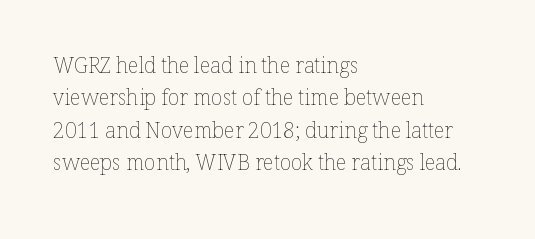
Q: Is the text bold? A: No.
Q: Is the text italic (slanted)? A: No, it is upright.
Q: Is the text underlined? A: No.
Q: How is the paragraph aligned? A: Left-aligned.
Q: Is the spacing between letters normal or unusually wide? A: Normal.
Q: Is the spacing between lines tight, normal or loose? A: Normal.
